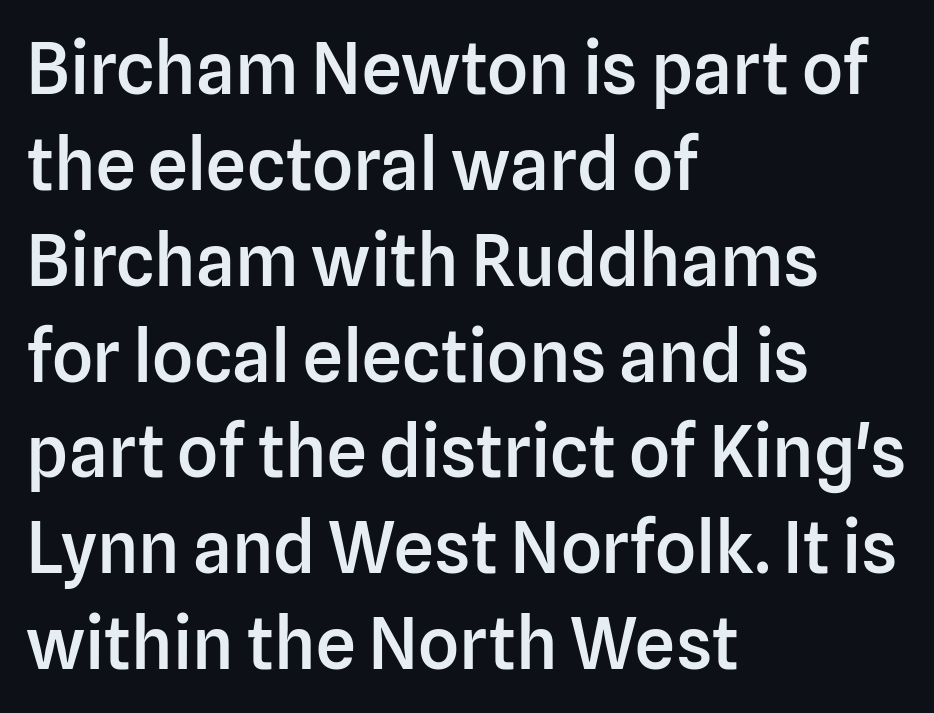
The image shows 71 px semibold sans-serif type, upright; set left-aligned, normal line spacing (1.35x), normal letter spacing, not underlined; low stroke contrast and a medium x-height.
